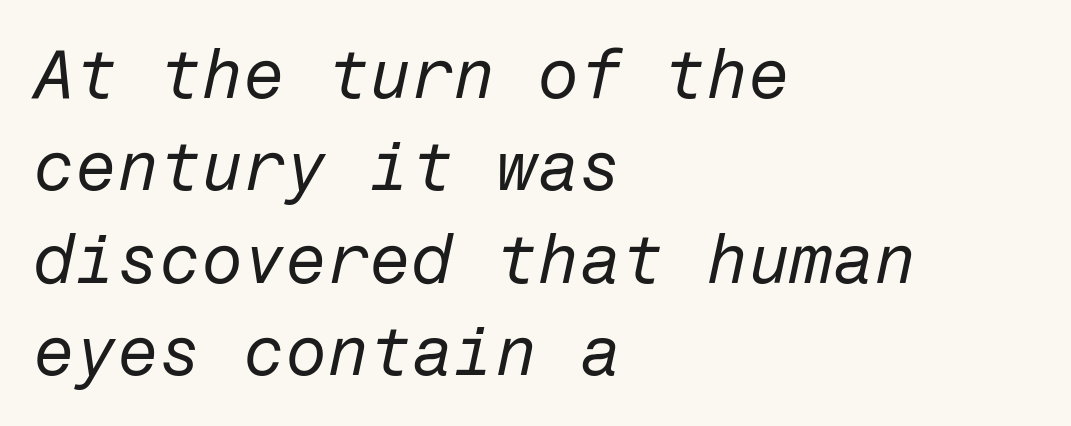
It's the slanting kind of type. The typesetter chose a ragged-right arrangement here. The weight tops out at a normal text grade. Look at the tracking — it's just the regular setting, nothing added. This rendering features lettering with no underline.
